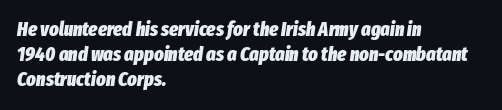
The image shows 20 px bold type, italic (leaning right); set left-aligned, normal line spacing (1.26x), normal letter spacing, not underlined.
